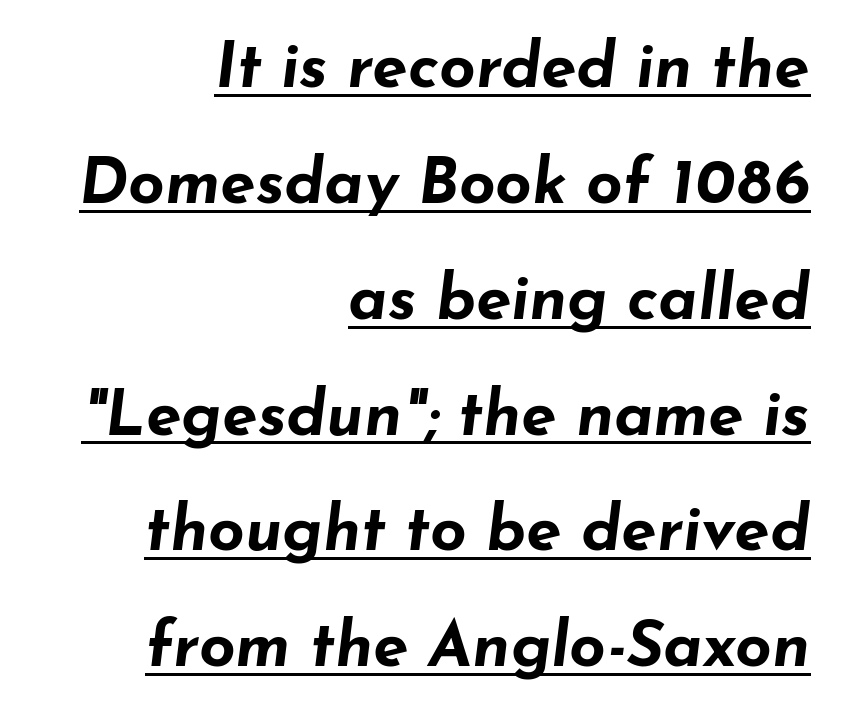
Q: Is the text bold? A: Yes.
Q: Is the text italic (slanted)? A: Yes, it leans right by about 7 degrees.
Q: Is the text underlined? A: Yes.
Q: How is the paragraph aligned? A: Right-aligned.
Q: Is the spacing between letters normal or unusually wide? A: Normal.
Q: Width (condensed, normal, or wide)? A: Wide.
Q: Stroke contrast? A: Low.
Q: x-height? A: Small.
Q: Monospaced? A: No.
